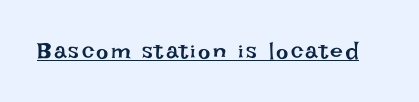
Q: Is the text bold? A: No.
Q: Is the text italic (slanted)? A: No, it is upright.
Q: Is the text underlined? A: Yes.
